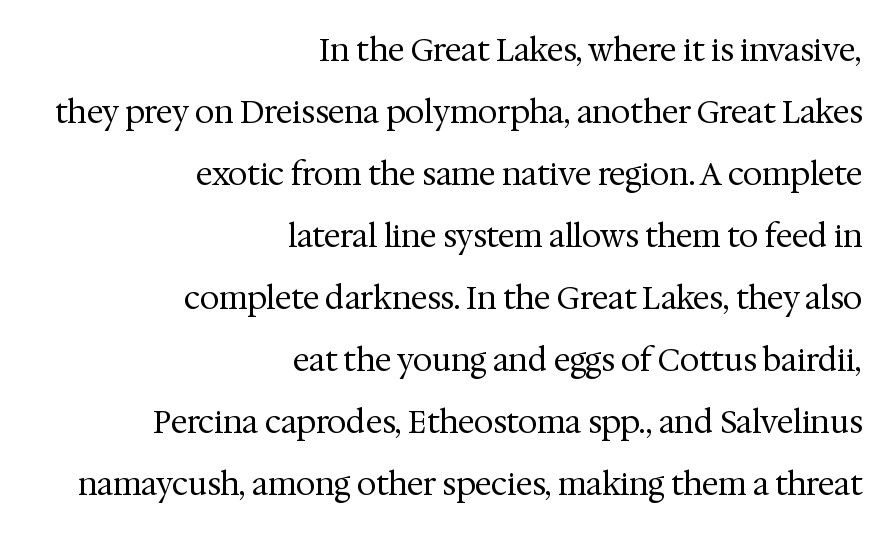
The image shows 31 px regular-weight serif type, upright; set right-aligned, loose line spacing (2.0x), normal letter spacing, not underlined; medium stroke contrast and a medium x-height.
